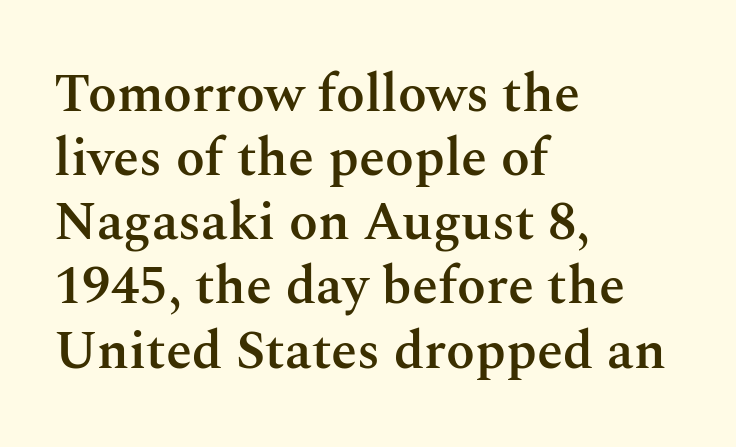
The image shows 53 px semibold serif type, upright; set left-aligned, line spacing 1.21x, normal letter spacing, not underlined; medium stroke contrast and a medium x-height.
